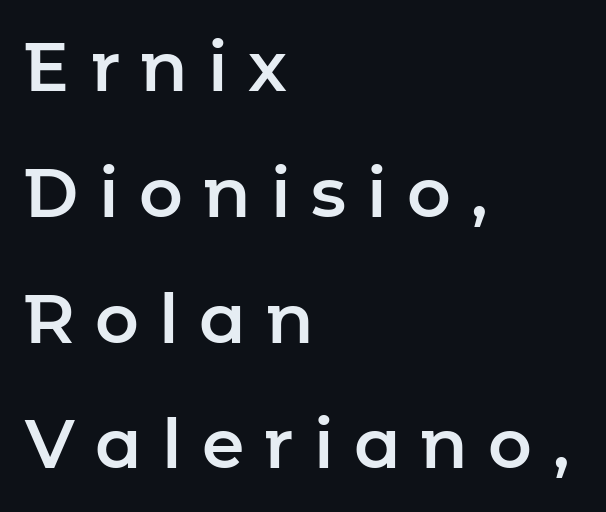
{"serif": "no", "italic": "no", "width": "normal", "stroke_contrast": "low", "x_height": "medium", "monospaced": "no", "underline": "no", "align": "left", "line_spacing_ratio": 1.85, "letter_spacing": "wide", "letter_spacing_em": 0.3, "glyph_px": 68}
